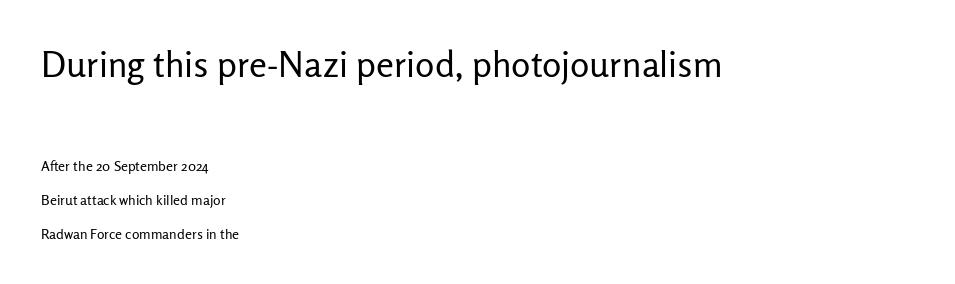
Q: Is the text bold? A: No.
Q: Is the text italic (slanted)? A: No, it is upright.
Q: Is the typeface a serif or a sans-serif typeface? A: Sans-serif.
Q: Is the text underlined? A: No.
Q: How is the paragraph aligned? A: Left-aligned.
Q: Is the spacing between letters normal or unusually wide? A: Normal.
Q: Is the spacing between lines tight, normal or loose? A: Loose.
Q: Which block of text is set in a larger size, the first (top) or the second (bottom)? A: The first (top) one.
Q: Width (condensed, normal, or wide)? A: Normal.
Q: Stroke contrast? A: Low.
Q: x-height? A: Medium.
Q: Monospaced? A: No.
